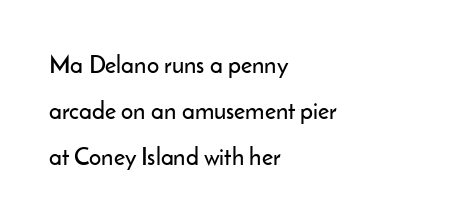
Posture: upright roman. This sample uses plain, unmodified letter spacing. The text block is weighted toward the left margin, trailing off unevenly rightward. Descenders hang freely into open space. Rows of type keep a wide berth in the vertical direction.
